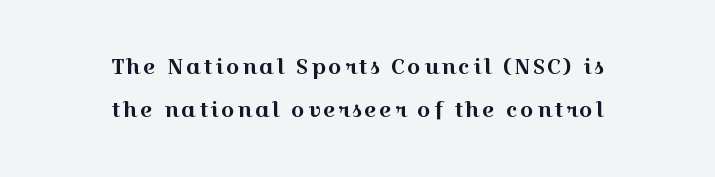
These lines stack symmetrically, like a column narrowing and widening about its center. Glance below the letters and you will spot only blank space. Unlike italic type, these characters show no tilt at all. Quick note: interline space is abundant.
